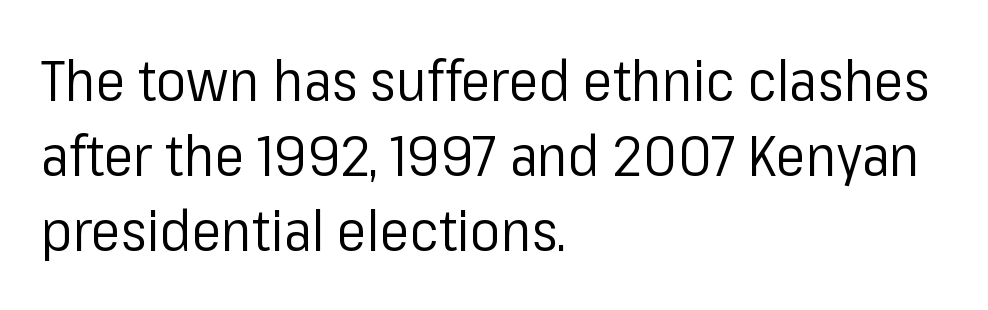
Q: Is the text bold? A: No.
Q: Is the text italic (slanted)? A: No, it is upright.
Q: Is the typeface a serif or a sans-serif typeface? A: Sans-serif.
Q: Is the text underlined? A: No.
Q: How is the paragraph aligned? A: Left-aligned.
Q: Is the spacing between letters normal or unusually wide? A: Normal.
Q: Is the spacing between lines tight, normal or loose? A: Normal.
Q: Width (condensed, normal, or wide)? A: Normal.
Q: Stroke contrast? A: Low.
Q: x-height? A: Medium.
Q: Monospaced? A: No.
